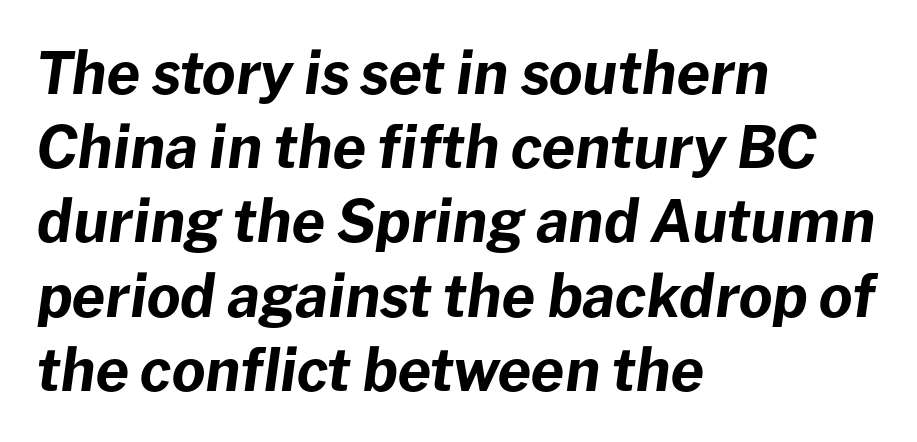
{"italic": "yes", "lean": "right", "slant_degrees": 8, "bold": "yes", "weight": "bold", "width": "normal", "stroke_contrast": "low", "x_height": "medium", "monospaced": "no", "underline": "no", "align": "left", "line_spacing": "normal", "line_spacing_ratio": 1.28, "letter_spacing": "normal", "letter_spacing_em": 0.0, "glyph_px": 58}
